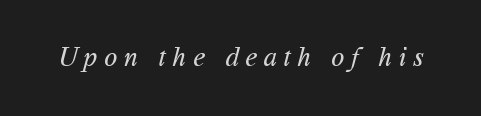
Q: Is the text bold? A: No.
Q: Is the text underlined? A: No.
Q: Is the spacing between letters normal or unusually wide? A: Unusually wide.
